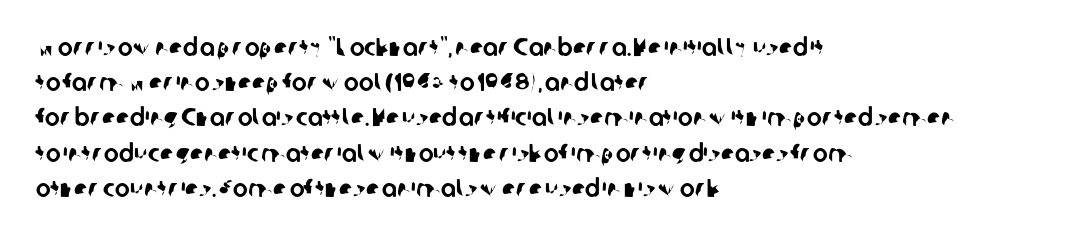
The image shows 25 px text type; set left-aligned, normal line spacing (1.41x), normal letter spacing, not underlined.
